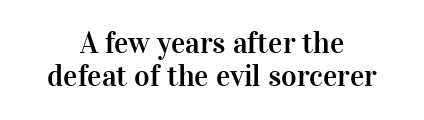
The image shows 30 px serif type, upright; set centered, tight line spacing (1.11x), normal letter spacing, not underlined; high stroke contrast and a medium x-height.
